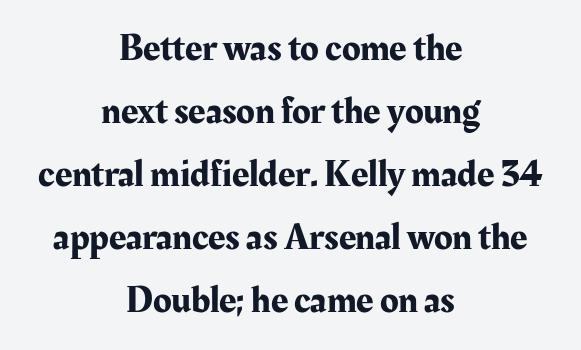
Any mark beneath the type? The region is blank. Note the varied advance widths — an 'i' is clearly narrower than an 'm'. The type family on display is of the serif kind. Each line is balanced around a shared central axis. This is the regular roman posture of the typeface.
